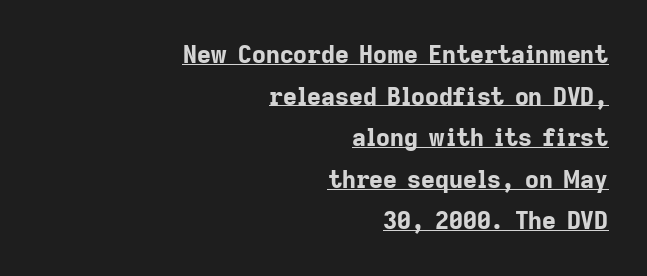
The image shows 24 px bold type, upright; set right-aligned, line spacing 1.73x, normal letter spacing, underlined.
